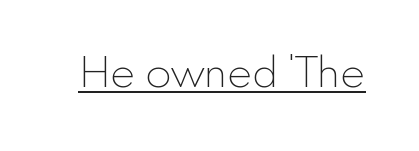
The image shows 42 px thin sans-serif type, upright; set normal letter spacing, underlined; a small x-height.
